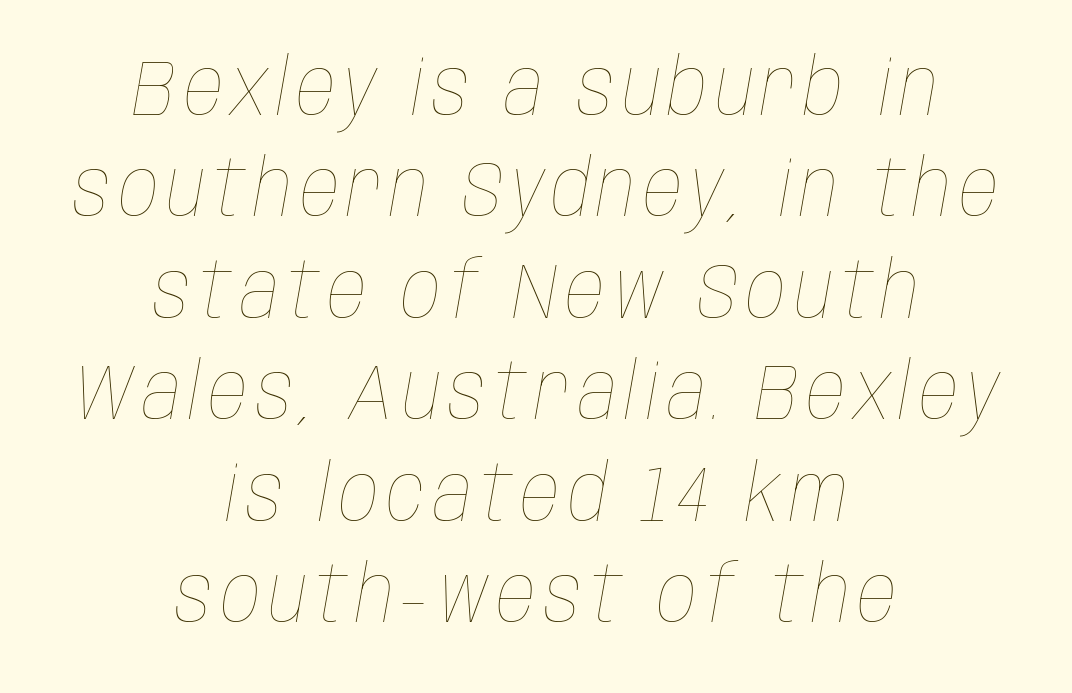
Descender tails drop into unmarked territory. Weight class: somewhere from thin through regular. The rendering uses natural spacing where letterforms have individual widths. When letters slant like this, we call the style italic. What's the leading like? Ordinary, nothing unusual.
